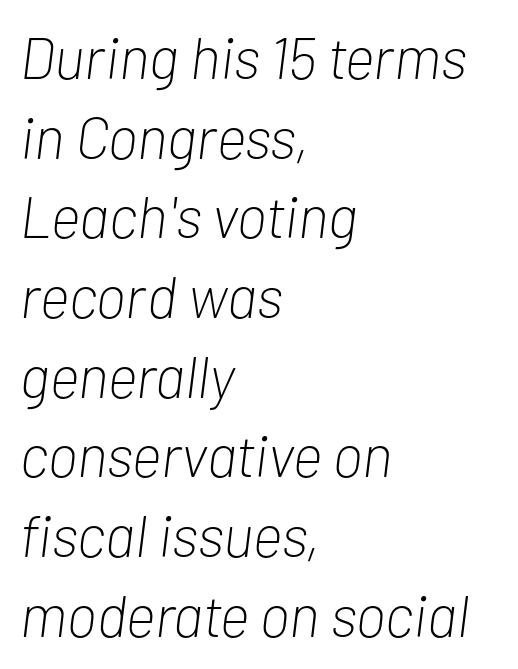
Q: Is the text bold? A: No.
Q: Is the text italic (slanted)? A: Yes, it leans right by about 7 degrees.
Q: Is the text underlined? A: No.
Q: How is the paragraph aligned? A: Left-aligned.
Q: Is the spacing between letters normal or unusually wide? A: Normal.
Q: Is the spacing between lines tight, normal or loose? A: Normal.
Q: Width (condensed, normal, or wide)? A: Condensed.
Q: Stroke contrast? A: Low.
Q: x-height? A: Medium.
Q: Monospaced? A: No.
